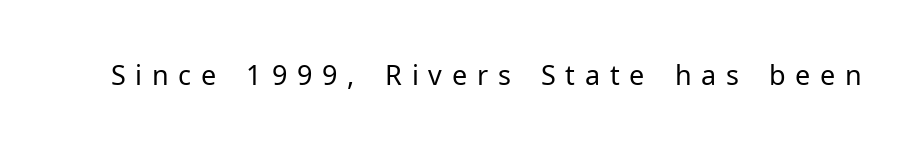
{"italic": "no", "bold": "no", "underline": "no", "letter_spacing": "wide", "letter_spacing_em": 0.36, "glyph_px": 27}
